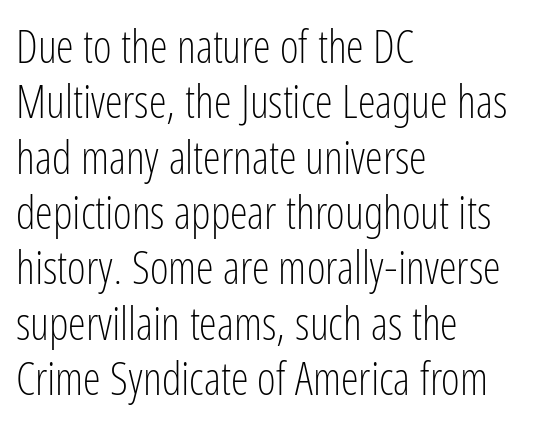
{"serif": "no", "italic": "no", "bold": "no", "weight": "light", "width": "condensed", "stroke_contrast": "low", "x_height": "medium", "monospaced": "no", "underline": "no", "align": "left", "line_spacing_ratio": 1.23, "letter_spacing": "normal", "letter_spacing_em": 0.0, "glyph_px": 45}
